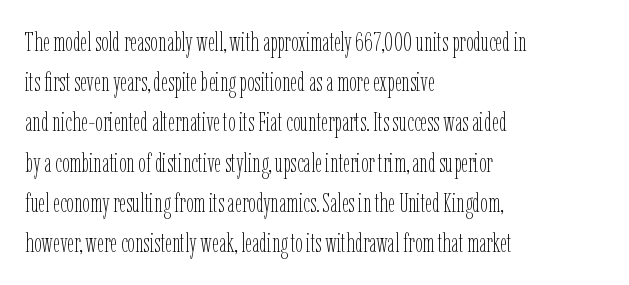
The image shows 27 px text type, upright; set left-aligned, normal line spacing (1.49x), normal letter spacing, not underlined.
